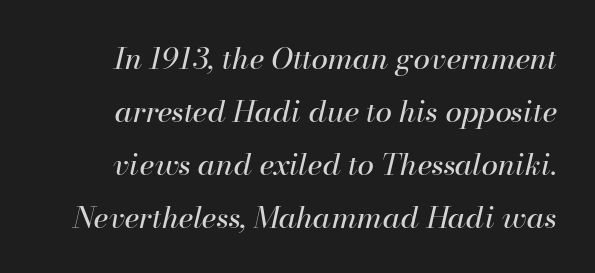
Students, note that the glyphs here touch the page at normal intervals. Characters are canted at an angle relative to the baseline's perpendicular. Descender tails drop into unmarked territory. This is not heavy type; no bold has been used.
